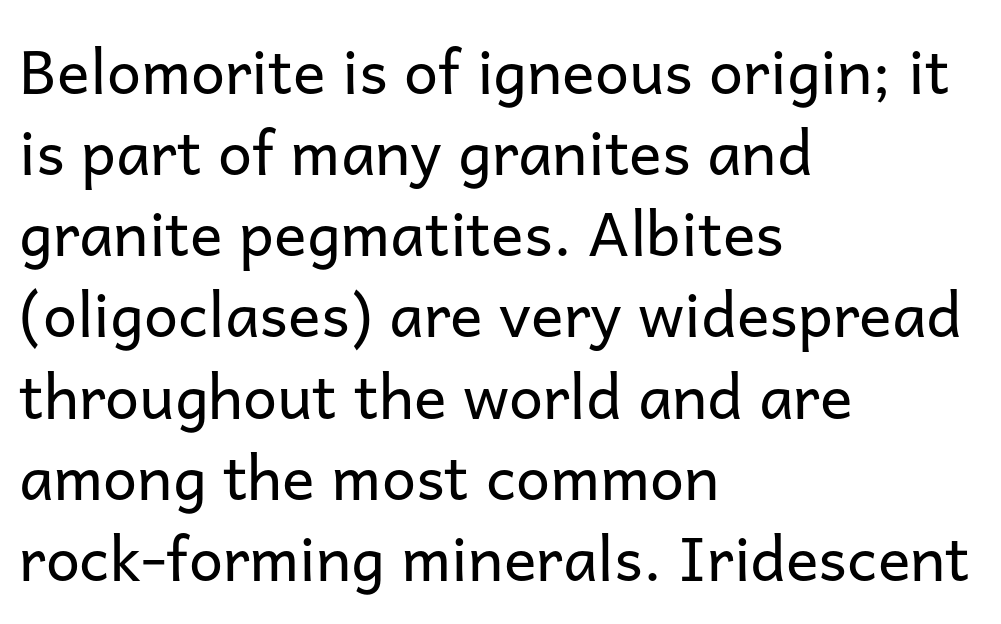
The line texture is even and compact thanks to regular tracking. The rendering uses a moderate line-height, typical for paragraphs. To sum up the face: it is a sans, with no serifs. You could not count columns in this text — the font is proportionally spaced.
